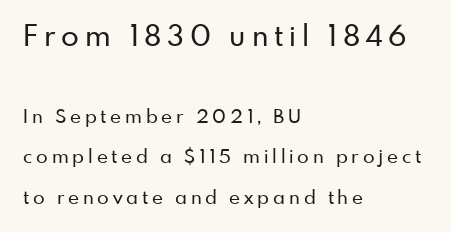
Compared with typical body copy, the letter spacing here is much looser. Line beginnings align vertically; line endings do not. Quick note: interline space is abundant. This sample uses a sans-serif face.
